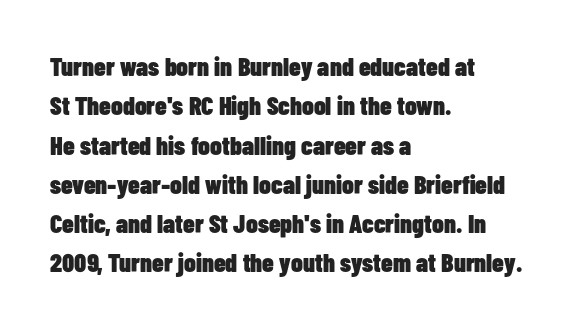
{"italic": "no", "bold": "yes", "underline": "no", "align": "left", "line_spacing": "normal", "line_spacing_ratio": 1.51, "letter_spacing": "normal", "letter_spacing_em": 0.0, "glyph_px": 26}
